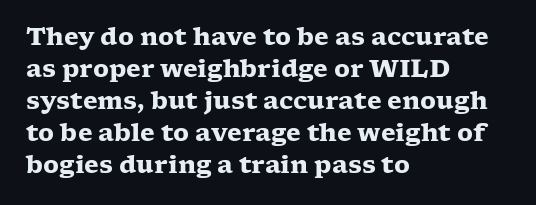
The image shows 24 px bold type, upright; set left-aligned, normal line spacing (1.33x), normal letter spacing, not underlined.
